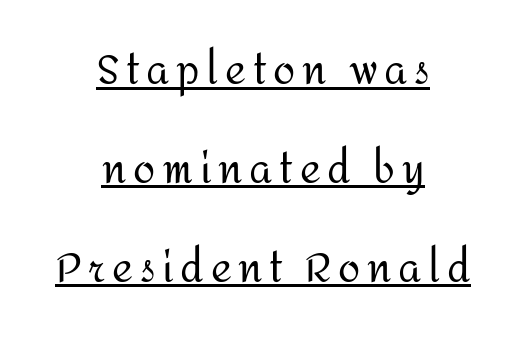
Successive baselines arrive slowly, with a big drop between each. Examine the stroke ends and you'll find no serifs. Counters stay open thanks to moderate or lighter strokes. A typographer would call this underscored text.
